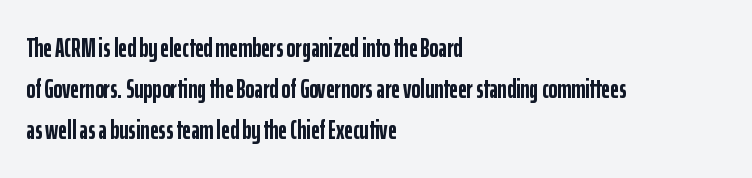
Q: Is the text bold? A: Yes.
Q: Is the text italic (slanted)? A: No, it is upright.
Q: Is the text underlined? A: No.
Q: How is the paragraph aligned? A: Left-aligned.
Q: Is the spacing between letters normal or unusually wide? A: Normal.
Q: Is the spacing between lines tight, normal or loose? A: Normal.
